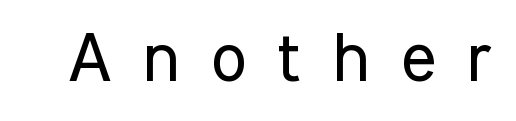
The image shows 68 px regular-weight, condensed sans-serif type, upright; set unusually wide letter spacing (+0.46 em), not underlined; low stroke contrast and a medium x-height.
